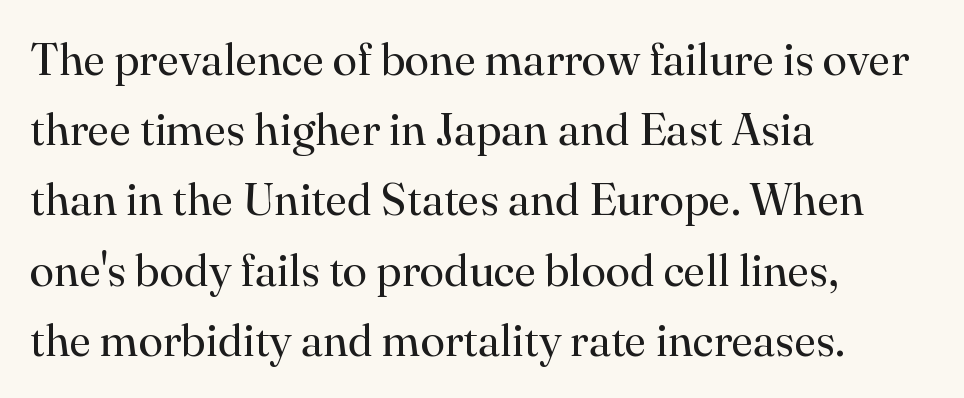
{"serif": "yes", "italic": "no", "bold": "no", "weight": "regular", "width": "normal", "stroke_contrast": "high", "x_height": "small", "monospaced": "no", "underline": "no", "align": "left", "line_spacing": "normal", "line_spacing_ratio": 1.56, "letter_spacing": "normal", "letter_spacing_em": 0.0, "glyph_px": 45}
